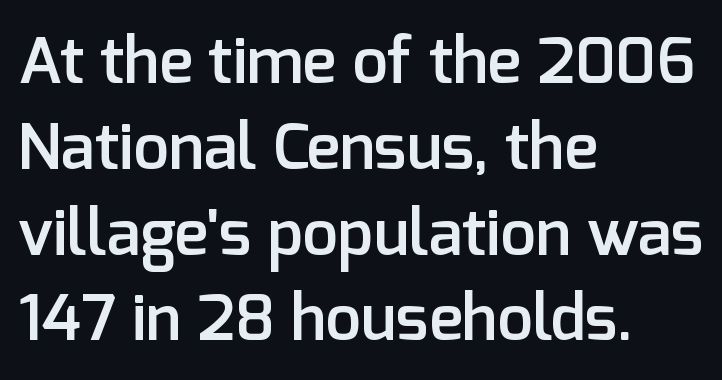
The image shows 64 px semibold sans-serif type, upright; set left-aligned, normal line spacing (1.34x), normal letter spacing, not underlined; low stroke contrast and a medium x-height.
